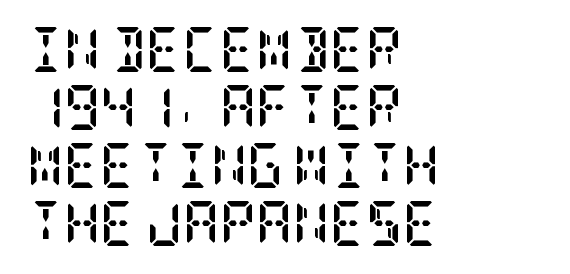
The image shows 45 px semibold, condensed serif type, upright; set left-aligned, normal line spacing (1.29x), normal letter spacing, not underlined; low stroke contrast and a large x-height.
